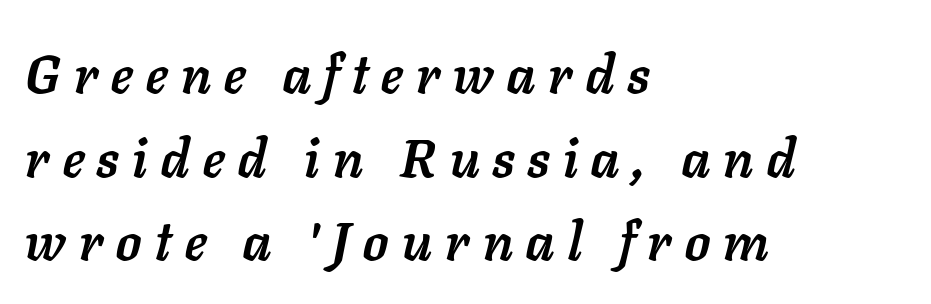
Q: Is the text bold? A: Yes.
Q: Is the text italic (slanted)? A: Yes, it leans right by about 11 degrees.
Q: Is the text underlined? A: No.
Q: How is the paragraph aligned? A: Left-aligned.
Q: Is the spacing between letters normal or unusually wide? A: Unusually wide.
Q: Is the spacing between lines tight, normal or loose? A: Normal.
Q: Width (condensed, normal, or wide)? A: Normal.
Q: Stroke contrast? A: Low.
Q: x-height? A: Medium.
Q: Monospaced? A: No.
